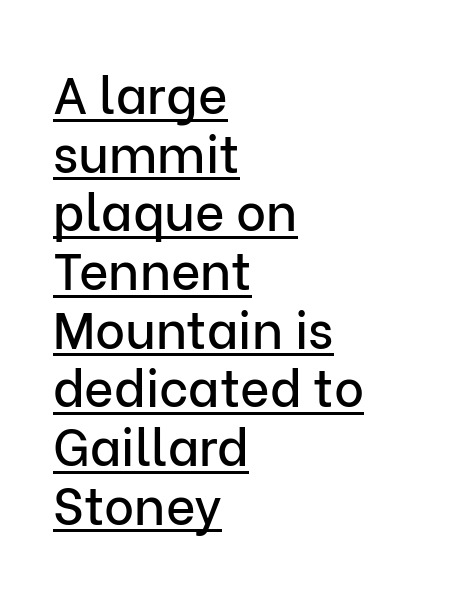
Q: Is the text italic (slanted)? A: No, it is upright.
Q: Is the typeface a serif or a sans-serif typeface? A: Sans-serif.
Q: Is the text underlined? A: Yes.
Q: How is the paragraph aligned? A: Left-aligned.
Q: Is the spacing between letters normal or unusually wide? A: Normal.
Q: Is the spacing between lines tight, normal or loose? A: Tight.
Q: Width (condensed, normal, or wide)? A: Normal.
Q: Stroke contrast? A: Low.
Q: x-height? A: Medium.
Q: Monospaced? A: No.
